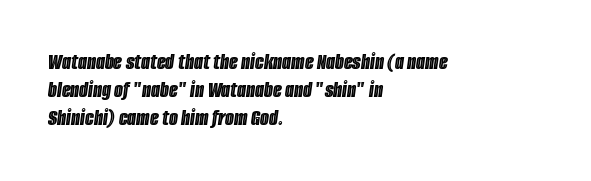
{"italic": "yes", "lean": "right", "slant_degrees": 8, "underline": "no", "align": "left", "line_spacing_ratio": 1.22, "letter_spacing": "normal", "letter_spacing_em": 0.0, "glyph_px": 23}
